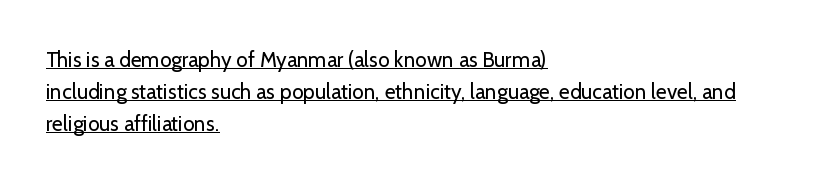
Each new line begins a customary step beneath the previous one. Weight: regular or lighter. The axis of the letterforms is exactly vertical. The text block is weighted toward the left margin, trailing off unevenly rightward. Does a line run under the words? Yes, clearly.
